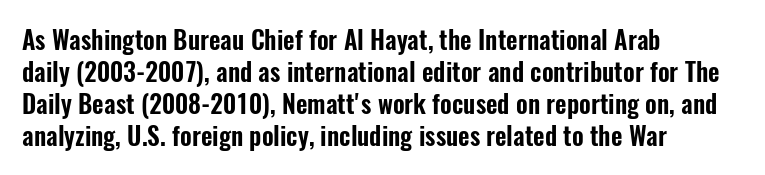
Summary of vertical rhythm: regular, with standard interline spacing. The string is rendered with underlining switched off. This rendering uses left alignment, leaving the right contour irregular. The lettering stays uniformly vertical, giving the passage a roman look. The horizontal fit of the characters is conventional and even.
